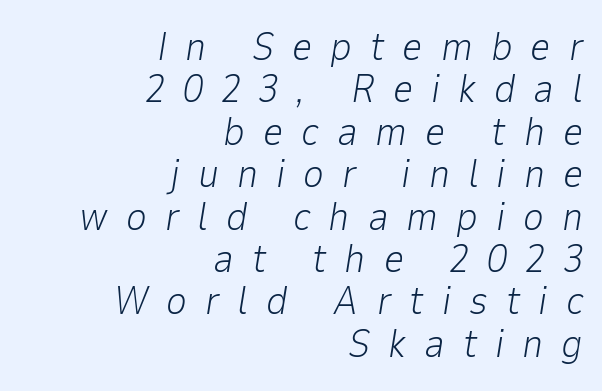
The gaps between neighbouring characters are conspicuously large. Baseline-to-baseline distance is barely more than the letter height. The zone under the glyphs is completely vacant. Is the block centered? No — it sits flush against the right margin.
